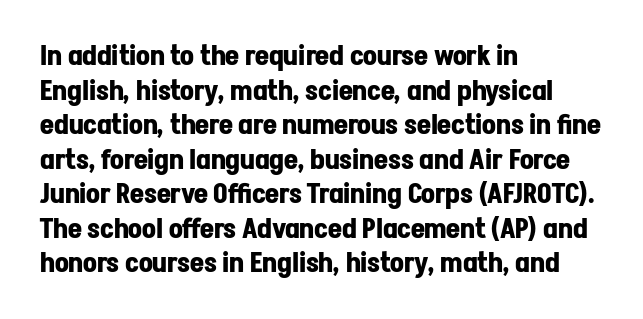
Compared with typical body copy, the letter spacing here is the same. The setting favours the left margin, as ordinary paragraphs usually do. Heft: maximum for text — a bold. Beneath every word, the page is bare. Successive baselines arrive at the customary interval. These lines were composed using upright roman letters.
